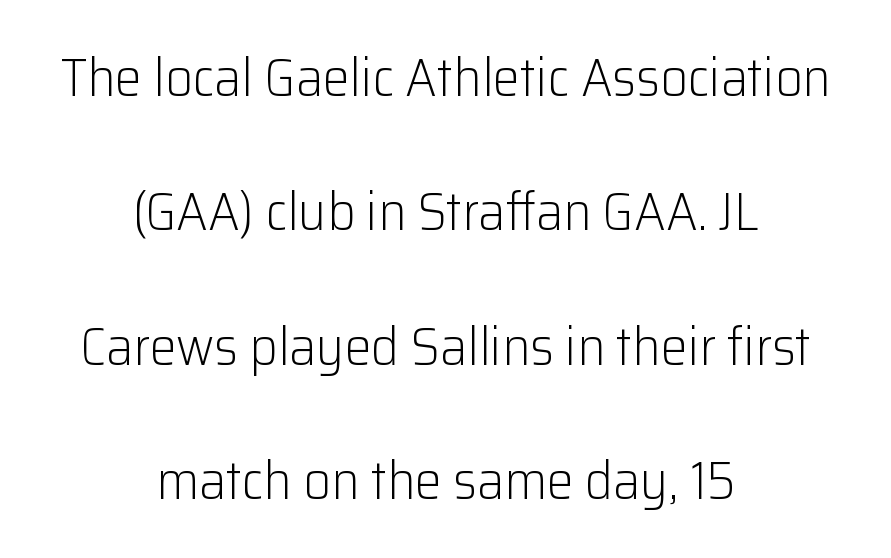
Q: Is the text bold? A: No.
Q: Is the text italic (slanted)? A: No, it is upright.
Q: Is the typeface a serif or a sans-serif typeface? A: Sans-serif.
Q: Is the text underlined? A: No.
Q: How is the paragraph aligned? A: Centered.
Q: Is the spacing between letters normal or unusually wide? A: Normal.
Q: Is the spacing between lines tight, normal or loose? A: Loose.
Q: Width (condensed, normal, or wide)? A: Normal.
Q: Stroke contrast? A: Low.
Q: x-height? A: Medium.
Q: Monospaced? A: No.
